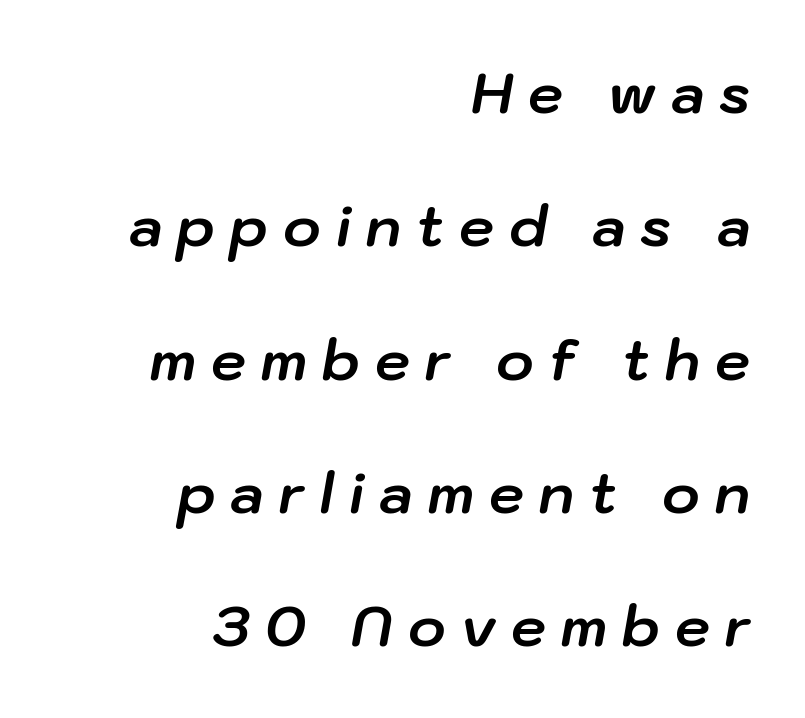
Check under the words: just untouched page. Honestly, the letter spacing is so wide it's the main thing you notice. The compositor pushed each line to the right boundary. The whole block is typeset with a tilt.
